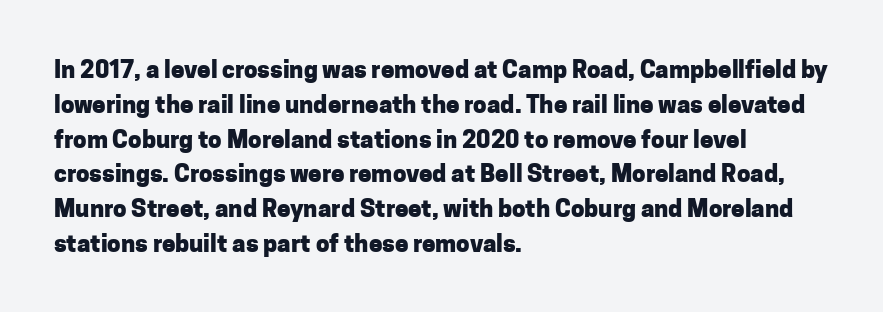
Q: Is the text bold? A: Yes.
Q: Is the text italic (slanted)? A: No, it is upright.
Q: Is the text underlined? A: No.
Q: How is the paragraph aligned? A: Left-aligned.
Q: Is the spacing between letters normal or unusually wide? A: Normal.
Q: Is the spacing between lines tight, normal or loose? A: Normal.
